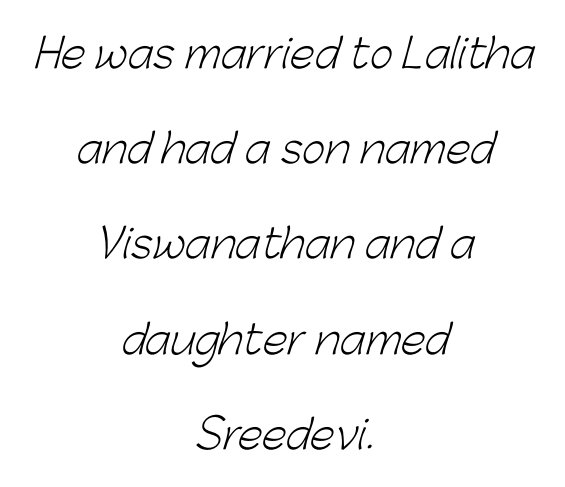
{"serif": "no", "bold": "no", "weight": "light", "width": "normal", "stroke_contrast": "low", "x_height": "medium", "monospaced": "no", "underline": "no", "align": "center", "line_spacing": "loose", "line_spacing_ratio": 2.38, "letter_spacing": "normal", "letter_spacing_em": 0.0, "glyph_px": 40}
